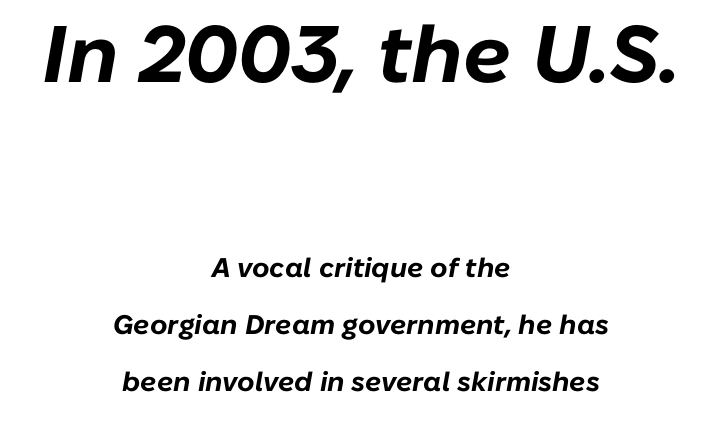
The image shows 80 px bold type, italic (leaning right); set centered, loose line spacing (2.11x), normal letter spacing, not underlined; the first (top) block is 2.96x larger; low stroke contrast and a medium x-height.
